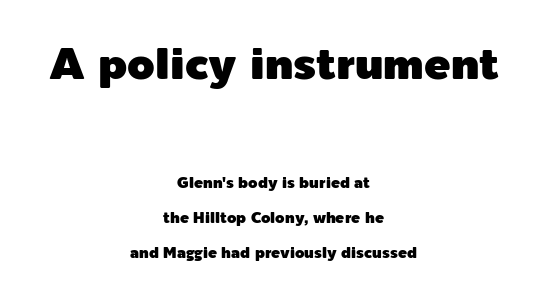
{"serif": "no", "italic": "no", "width": "normal", "x_height": "medium", "monospaced": "no", "underline": "no", "align": "center", "line_spacing": "loose", "line_spacing_ratio": 2.35, "letter_spacing": "normal", "letter_spacing_em": 0.0, "larger_block": "first", "size_ratio": 2.93, "glyph_px": 44}
